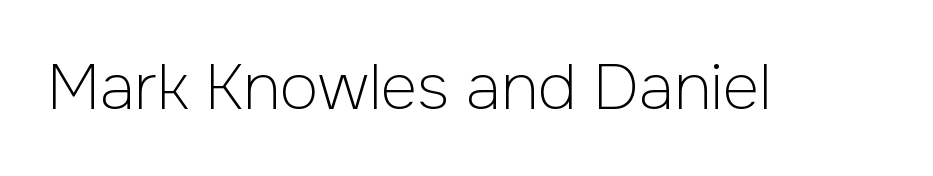
Q: Is the text bold? A: No.
Q: Is the text italic (slanted)? A: No, it is upright.
Q: Is the typeface a serif or a sans-serif typeface? A: Sans-serif.
Q: Is the text underlined? A: No.
Q: Is the spacing between letters normal or unusually wide? A: Normal.
Q: Width (condensed, normal, or wide)? A: Normal.
Q: Stroke contrast? A: Low.
Q: x-height? A: Medium.
Q: Monospaced? A: No.
